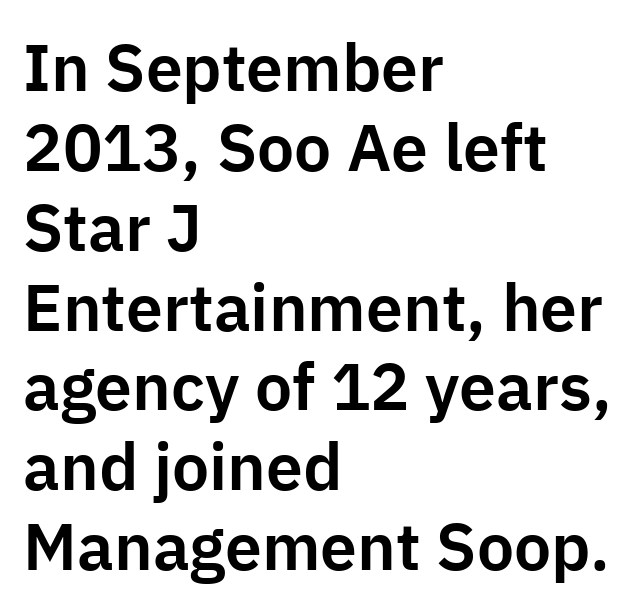
{"serif": "no", "italic": "no", "width": "normal", "stroke_contrast": "low", "x_height": "medium", "monospaced": "no", "underline": "no", "align": "left", "line_spacing_ratio": 1.21, "letter_spacing": "normal", "letter_spacing_em": 0.0, "glyph_px": 66}
